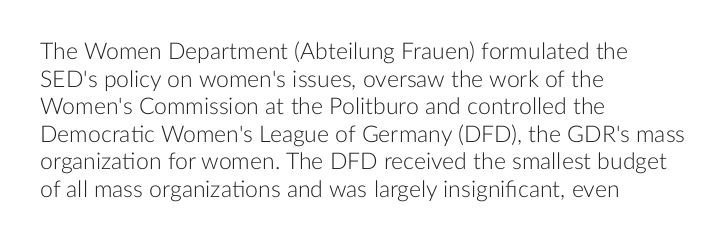
{"italic": "no", "bold": "no", "underline": "no", "align": "left", "line_spacing_ratio": 1.2, "letter_spacing": "normal", "letter_spacing_em": 0.0, "glyph_px": 23}
